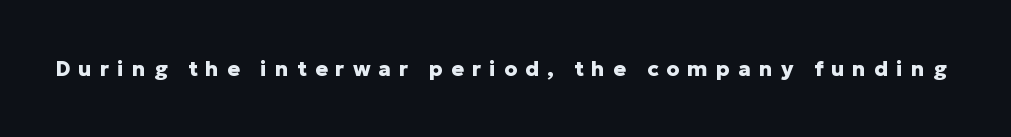
Q: Is the text bold? A: Yes.
Q: Is the text italic (slanted)? A: No, it is upright.
Q: Is the text underlined? A: No.
Q: Is the spacing between letters normal or unusually wide? A: Unusually wide.
